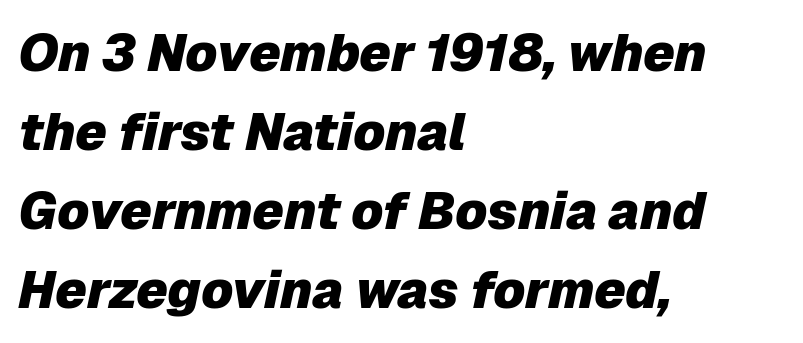
The image shows 52 px heavy type, italic (leaning right); set left-aligned, normal line spacing (1.52x), normal letter spacing, not underlined; low stroke contrast and a medium x-height.
